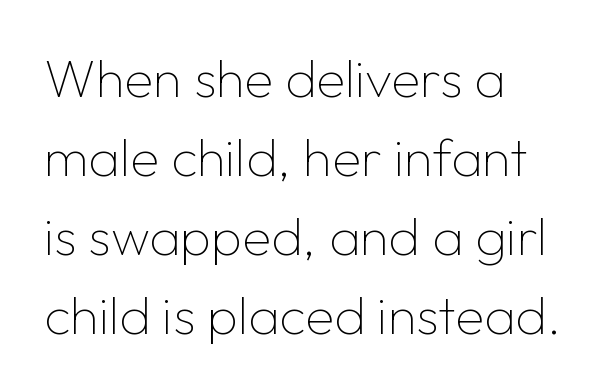
The image shows 53 px thin sans-serif type, upright; set left-aligned, normal line spacing (1.49x), normal letter spacing, not underlined; low stroke contrast and a medium x-height.
